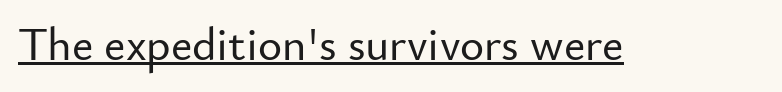
The image shows 46 px sans-serif type, upright; set normal letter spacing, underlined; low stroke contrast and a small x-height.
